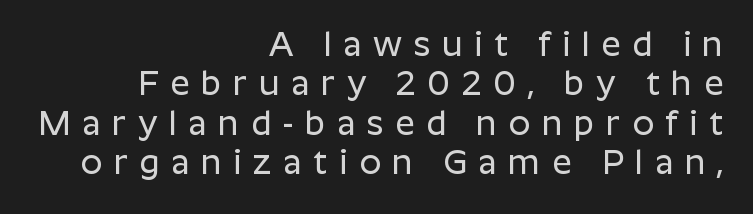
The image shows 34 px sans-serif type, upright; set right-aligned, line spacing 1.16x, unusually wide letter spacing (+0.34 em), not underlined; low stroke contrast and a medium x-height.
